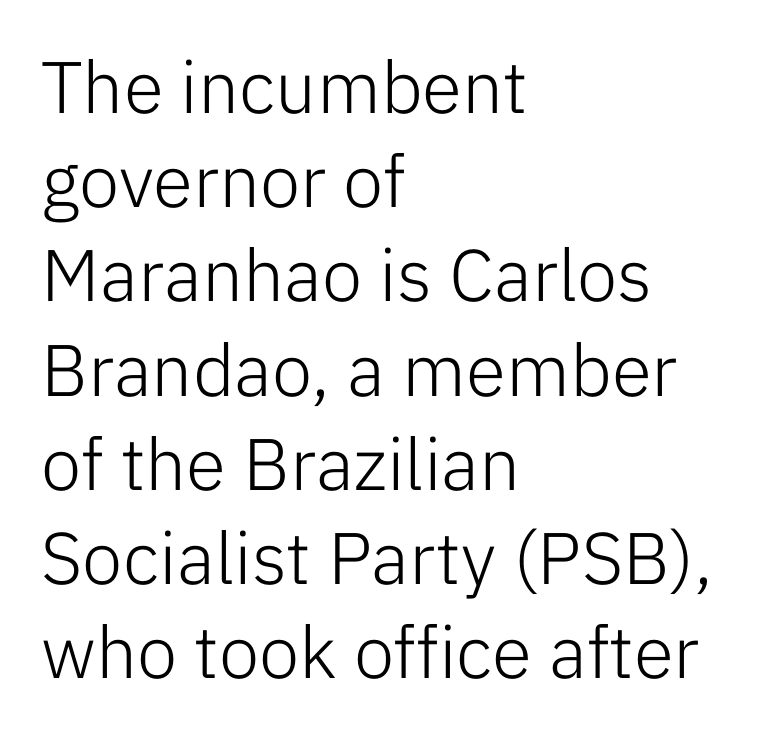
Q: Is the text bold? A: No.
Q: Is the text italic (slanted)? A: No, it is upright.
Q: Is the typeface a serif or a sans-serif typeface? A: Sans-serif.
Q: Is the text underlined? A: No.
Q: How is the paragraph aligned? A: Left-aligned.
Q: Is the spacing between letters normal or unusually wide? A: Normal.
Q: Is the spacing between lines tight, normal or loose? A: Normal.
Q: Width (condensed, normal, or wide)? A: Normal.
Q: Stroke contrast? A: Low.
Q: x-height? A: Medium.
Q: Monospaced? A: No.
